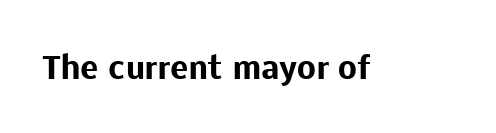
The image shows 30 px heavy sans-serif type, upright; set normal letter spacing, not underlined; low stroke contrast and a medium x-height.
